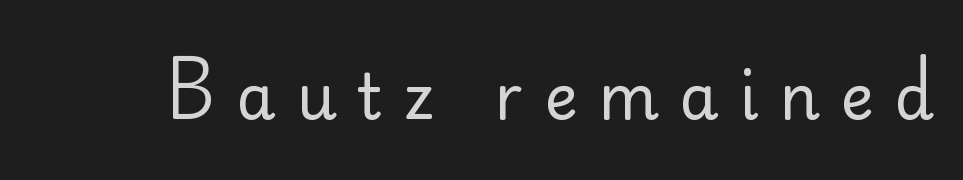
The image shows 63 px regular-weight sans-serif type, upright; set unusually wide letter spacing (+0.33 em), not underlined; low stroke contrast and a small x-height.
